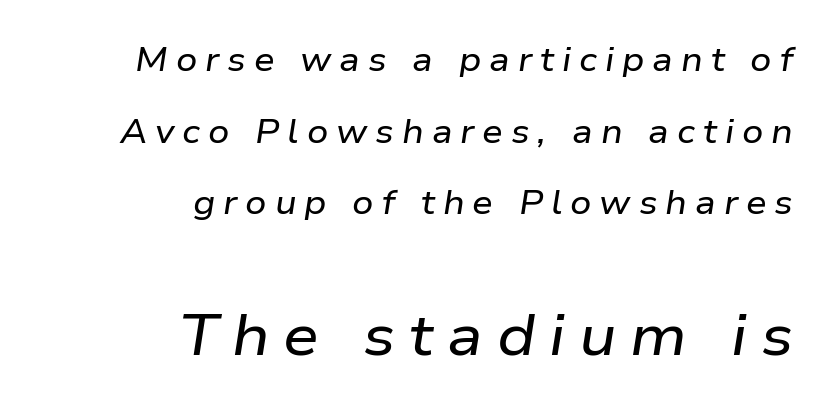
Do the characters align in a grid? No, the font is proportional. There is plenty of visible air inserted between adjacent glyphs. Just letters on the line, the space beneath them empty. A typesetter would call this leading open, well beyond the default.
